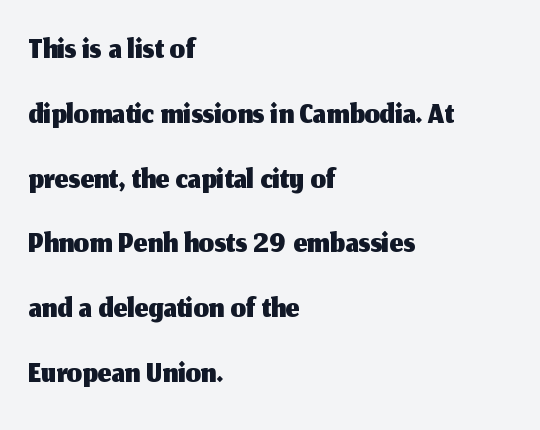
Q: Is the text italic (slanted)? A: No, it is upright.
Q: Is the typeface a serif or a sans-serif typeface? A: Sans-serif.
Q: Is the text underlined? A: No.
Q: How is the paragraph aligned? A: Left-aligned.
Q: Is the spacing between letters normal or unusually wide? A: Normal.
Q: Is the spacing between lines tight, normal or loose? A: Normal.
Q: Width (condensed, normal, or wide)? A: Normal.
Q: Stroke contrast? A: Medium.
Q: x-height? A: Medium.
Q: Monospaced? A: No.
